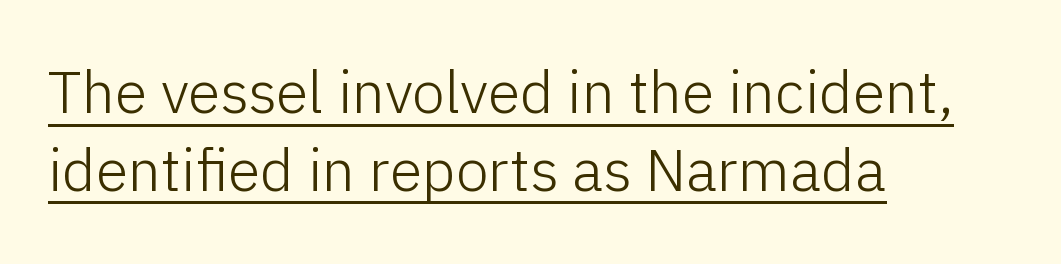
Glance below the letters and you will spot a drawn line. The line texture is even and compact thanks to regular tracking. This rendering employs a face without finishing strokes, i.e., a sans-serif. Every character sits straight up, as roman type does. Note the varied advance widths — an 'i' is clearly narrower than an 'm'. Stems here are at most as thick as an everyday book face.
